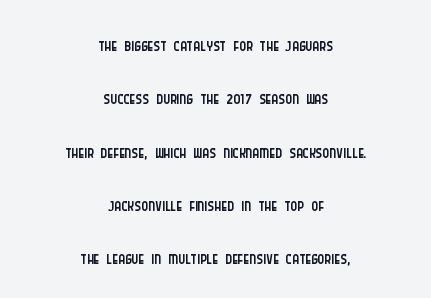
Q: Is the text bold? A: No.
Q: Is the text italic (slanted)? A: No, it is upright.
Q: Is the text underlined? A: No.
Q: How is the paragraph aligned? A: Centered.
Q: Is the spacing between letters normal or unusually wide? A: Normal.
Q: Is the spacing between lines tight, normal or loose? A: Loose.
